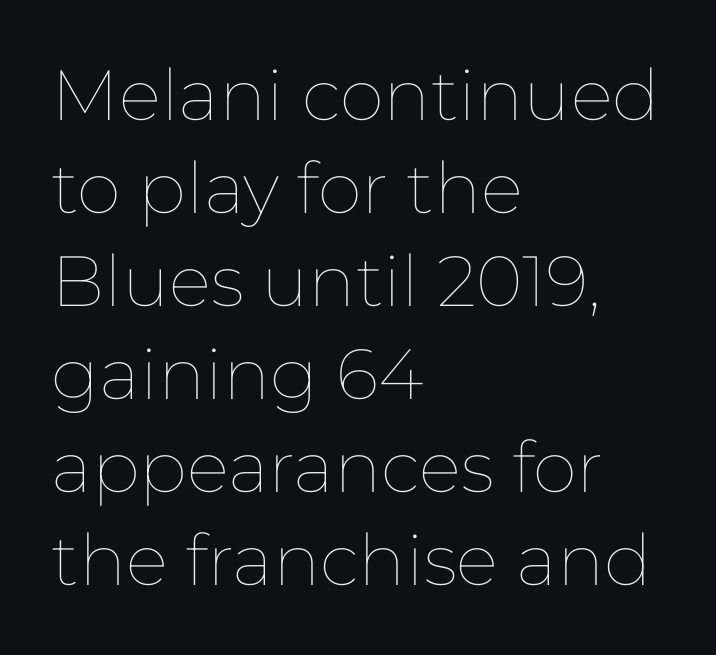
{"italic": "no", "bold": "no", "weight": "thin", "width": "normal", "stroke_contrast": "low", "x_height": "medium", "monospaced": "no", "underline": "no", "align": "left", "line_spacing": "normal", "line_spacing_ratio": 1.31, "letter_spacing": "normal", "letter_spacing_em": 0.0, "glyph_px": 71}
